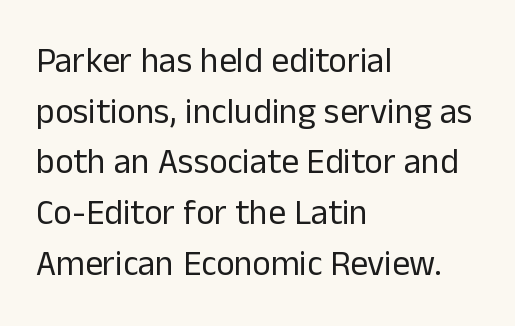
This sample uses an upright cut, with every glyph sitting square on the baseline. The strokes are not fattened; the text isn't bold. The words here are not underlined. Does the type have serifs? No, each stem ends abruptly.
